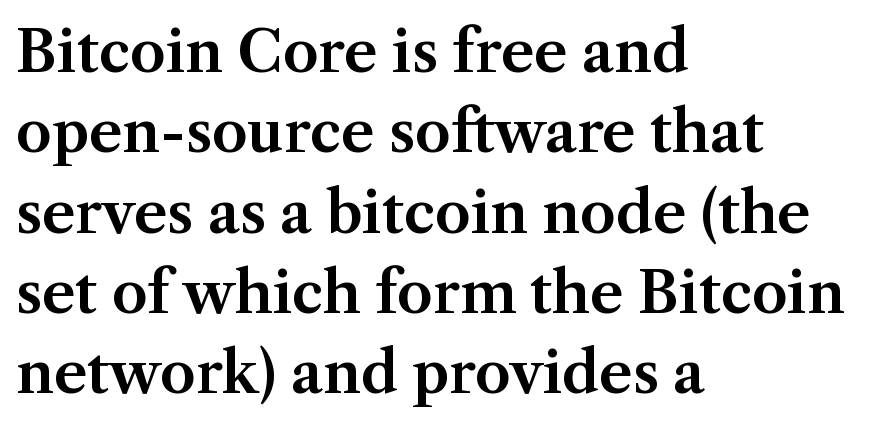
Q: Is the text italic (slanted)? A: No, it is upright.
Q: Is the typeface a serif or a sans-serif typeface? A: Serif.
Q: Is the text underlined? A: No.
Q: How is the paragraph aligned? A: Left-aligned.
Q: Is the spacing between letters normal or unusually wide? A: Normal.
Q: Is the spacing between lines tight, normal or loose? A: Normal.
Q: Width (condensed, normal, or wide)? A: Normal.
Q: Stroke contrast? A: Medium.
Q: x-height? A: Medium.
Q: Monospaced? A: No.
